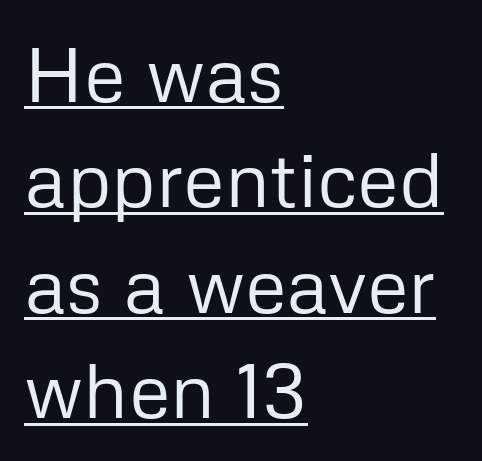
The image shows 77 px regular-weight sans-serif type, upright; set left-aligned, normal line spacing (1.37x), normal letter spacing, underlined; low stroke contrast and a medium x-height.
